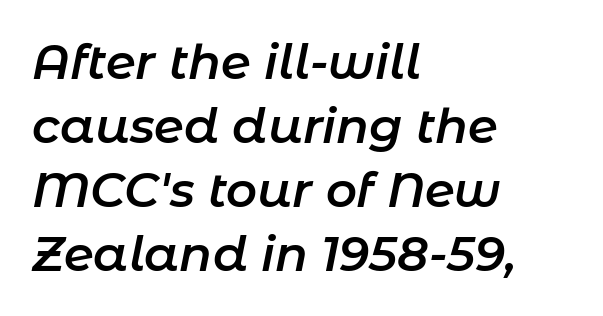
{"italic": "yes", "lean": "right", "slant_degrees": 11, "bold": "semi", "weight": "semibold", "width": "normal", "stroke_contrast": "low", "x_height": "medium", "monospaced": "no", "underline": "no", "align": "left", "line_spacing": "normal", "line_spacing_ratio": 1.33, "letter_spacing": "normal", "letter_spacing_em": 0.0, "glyph_px": 48}
